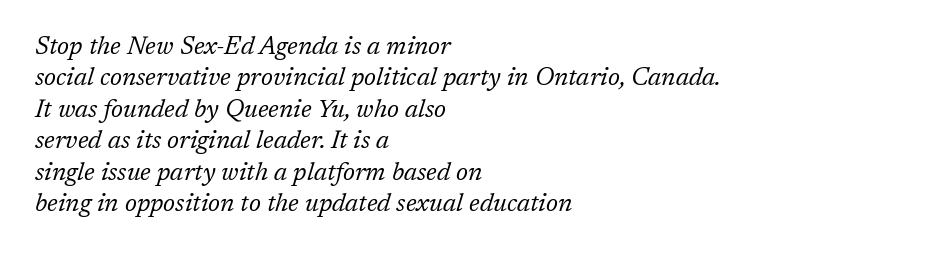
The image shows 25 px text type, italic (leaning right); set left-aligned, normal line spacing (1.26x), normal letter spacing, not underlined.
